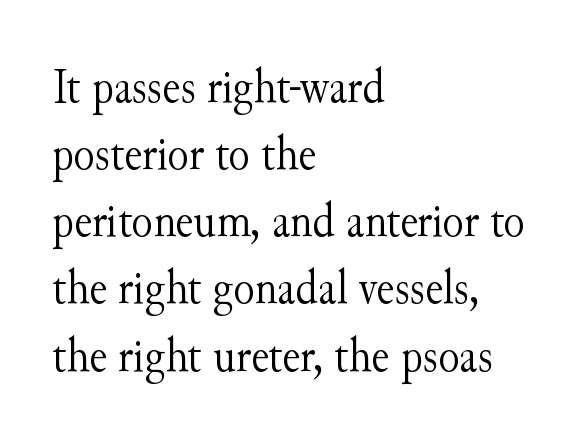
Type without underlining. Classification — serif. This rendering leaves character spacing at its baseline value. The lines are quadded left. It's the straight-up-and-down kind of type. Nothing heavy about these letters — not bold at all.
